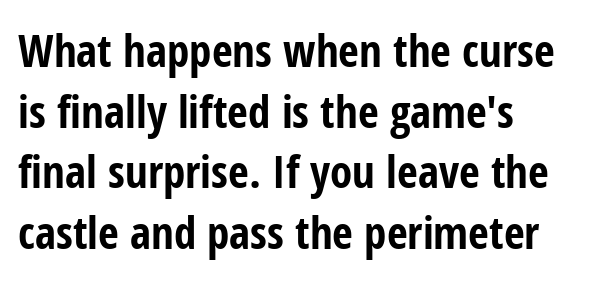
Leading matches the norm, producing a regular column. Standard letterfit; no display-style spreading of the glyphs. Spacing verdict: proportional, widths tailored to each character. Weight check: bold — yes, fully. Line beginnings align vertically; line endings do not.
